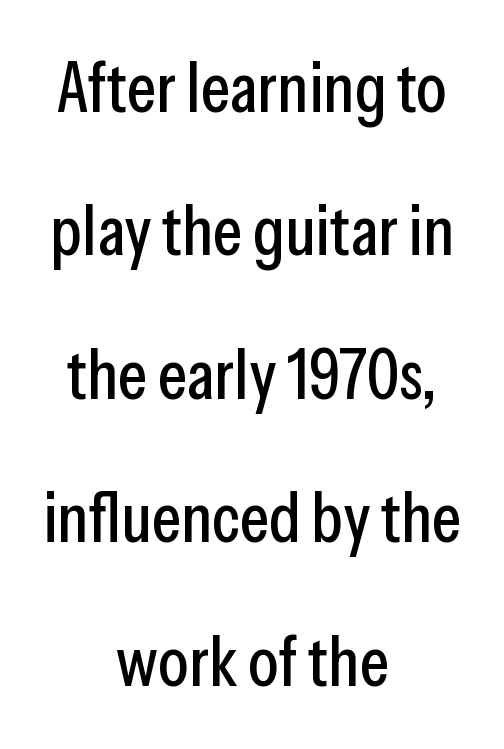
The image shows 70 px condensed sans-serif type, upright; set centered, loose line spacing (2.05x), normal letter spacing, not underlined; low stroke contrast and a medium x-height.
